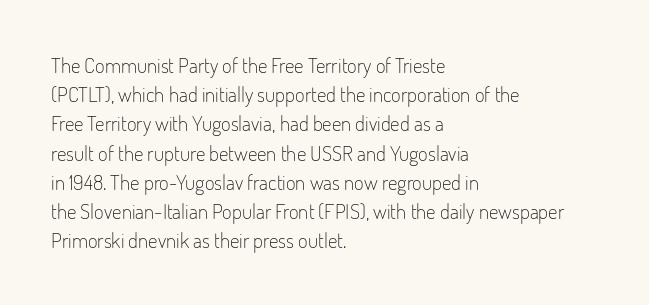
Tracking here is standard; glyphs follow each other at the usual distance. Heft: none added — not bold. These lines are set flush left with a ragged right edge. The letters stand straight up with perfectly vertical stems. Has an underline been added? It has not.
